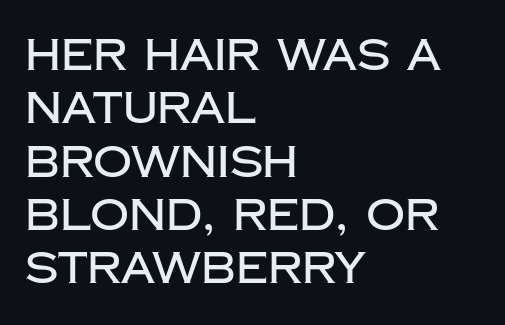
The image shows 43 px sans-serif type, upright; set left-aligned, line spacing 1.24x, normal letter spacing, not underlined; low stroke contrast and a large x-height.
